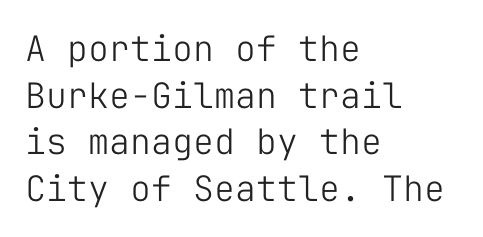
Nothing sits at the stroke ends, so this counts as sans-serif. Leading: standard. Any mark beneath the type? The region is blank. Is this a fixed-width face? Yes — each glyph sits in an identical cell.
